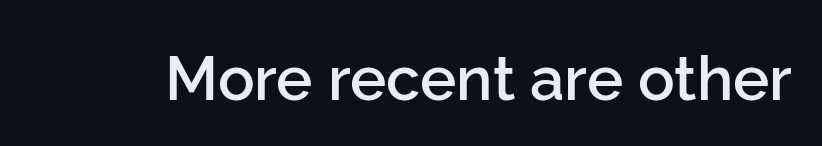
The image shows 61 px semibold sans-serif type, upright; set normal letter spacing, not underlined; low stroke contrast and a medium x-height.
